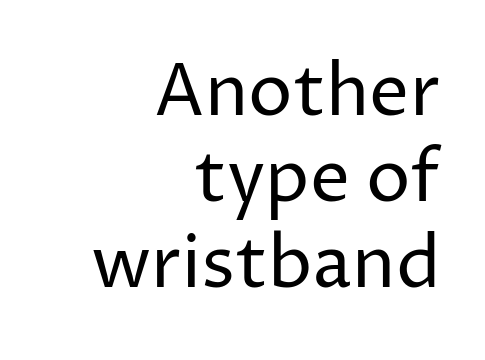
This sample has the flowing, uneven cadence of proportional lettering. The lettering stays uniformly vertical, giving the passage a roman look. The typeface has the unassuming heft of standard copy or less. All the whitespace from short lines collects on the left.
